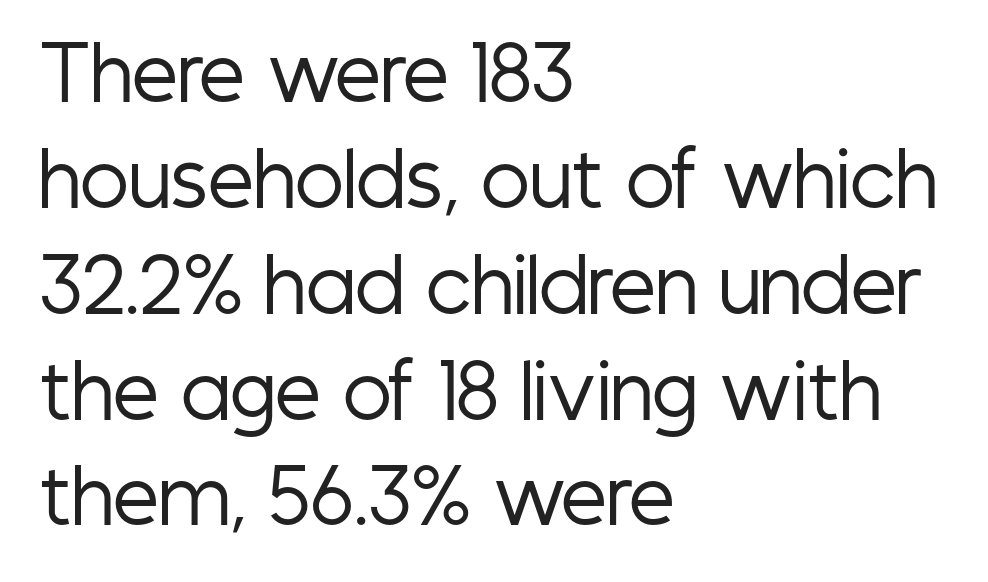
Honestly, the letter spacing is just normal — you wouldn't notice it. Spacing verdict: proportional, widths tailored to each character. The letters stand upright; this is a roman face. This rendering features lettering with no underline. This rendering uses left alignment, leaving the right contour irregular.
